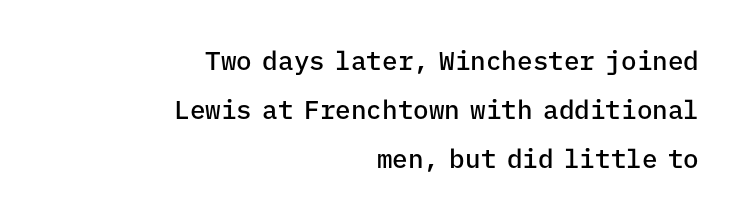
Q: Is the text bold? A: Semi-bold.
Q: Is the text italic (slanted)? A: No, it is upright.
Q: Is the text underlined? A: No.
Q: How is the paragraph aligned? A: Right-aligned.
Q: Is the spacing between letters normal or unusually wide? A: Normal.
